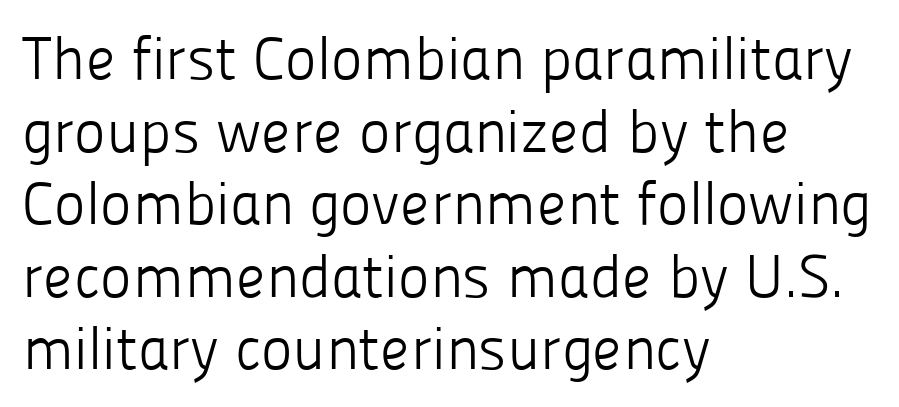
Q: Is the text bold? A: No.
Q: Is the text italic (slanted)? A: No, it is upright.
Q: Is the typeface a serif or a sans-serif typeface? A: Sans-serif.
Q: Is the text underlined? A: No.
Q: How is the paragraph aligned? A: Left-aligned.
Q: Is the spacing between letters normal or unusually wide? A: Normal.
Q: Width (condensed, normal, or wide)? A: Normal.
Q: Stroke contrast? A: Low.
Q: x-height? A: Medium.
Q: Monospaced? A: No.
